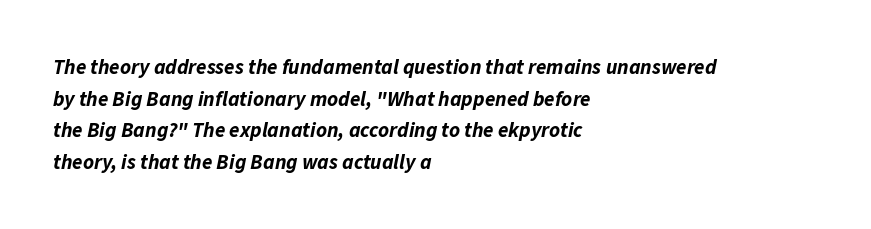
{"italic": "yes", "lean": "right", "slant_degrees": 11, "bold": "yes", "underline": "no", "align": "left", "line_spacing": "normal", "line_spacing_ratio": 1.51, "letter_spacing": "normal", "letter_spacing_em": 0.0, "glyph_px": 21}
